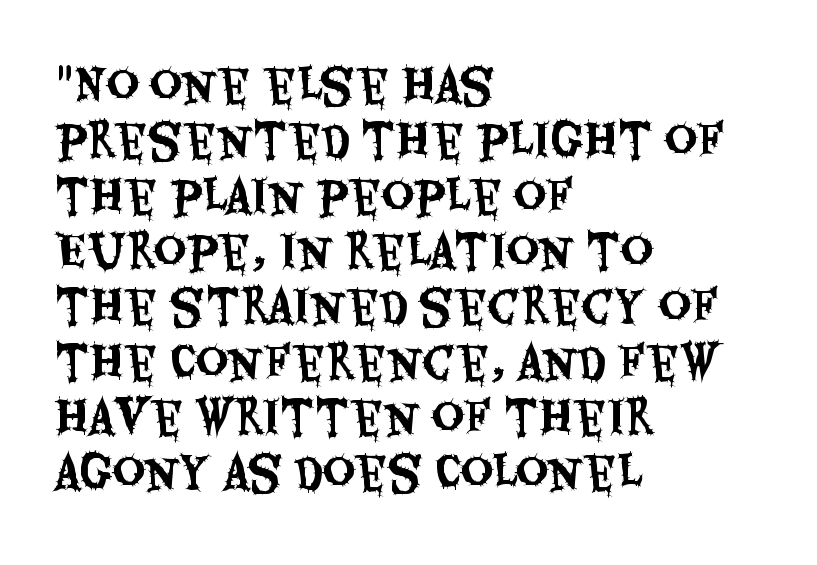
{"serif": "no", "italic": "no", "width": "condensed", "stroke_contrast": "medium", "x_height": "large", "monospaced": "no", "underline": "no", "align": "left", "line_spacing_ratio": 1.23, "letter_spacing": "normal", "letter_spacing_em": 0.0, "glyph_px": 45}
